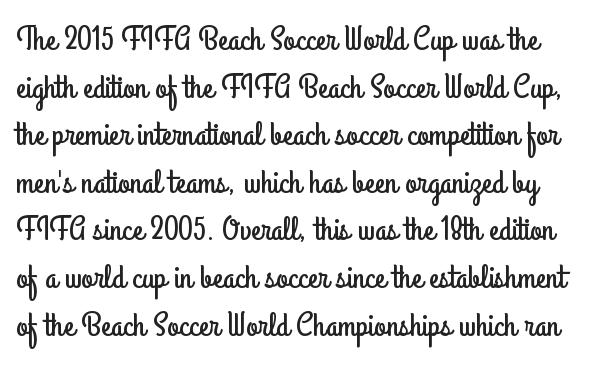
Q: Is the typeface a serif or a sans-serif typeface? A: Sans-serif.
Q: Is the text underlined? A: No.
Q: Is the spacing between letters normal or unusually wide? A: Normal.
Q: Is the spacing between lines tight, normal or loose? A: Normal.
Q: Width (condensed, normal, or wide)? A: Condensed.
Q: Stroke contrast? A: Low.
Q: x-height? A: Small.
Q: Monospaced? A: No.
